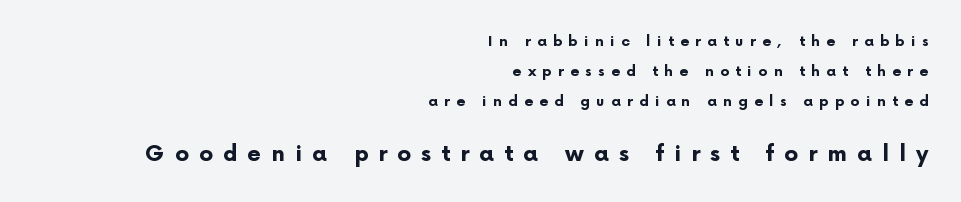
The image shows 22 px bold type, upright; set right-aligned, loose line spacing (2.16x), unusually wide letter spacing (+0.46 em), not underlined; the second (bottom) block is 1.57x larger.
